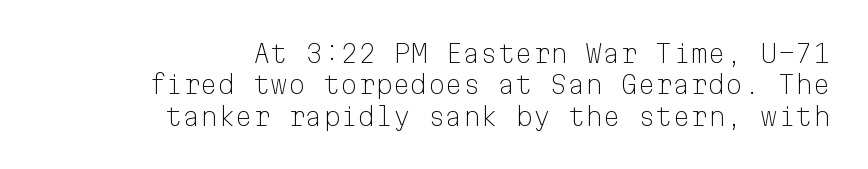
Q: Is the text bold? A: No.
Q: Is the text italic (slanted)? A: No, it is upright.
Q: Is the text underlined? A: No.
Q: How is the paragraph aligned? A: Right-aligned.
Q: Is the spacing between letters normal or unusually wide? A: Normal.
Q: Is the spacing between lines tight, normal or loose? A: Normal.
